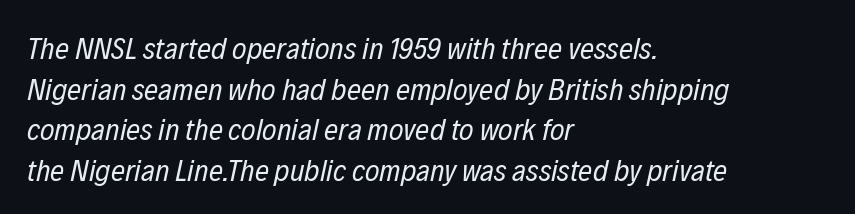
{"italic": "yes", "lean": "right", "slant_degrees": 12, "bold": "no", "weight": "regular", "width": "condensed", "stroke_contrast": "low", "x_height": "medium", "monospaced": "no", "underline": "no", "align": "left", "line_spacing": "normal", "line_spacing_ratio": 1.31, "letter_spacing": "normal", "letter_spacing_em": 0.0, "glyph_px": 31}
